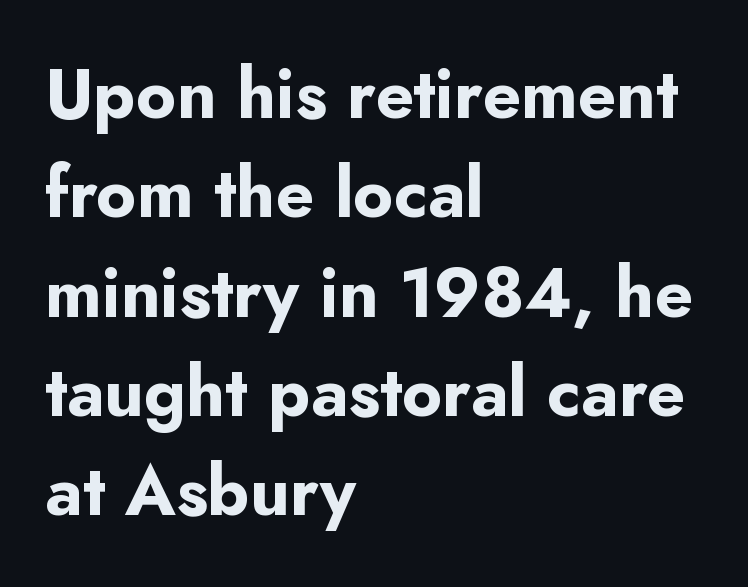
The image shows 69 px bold sans-serif type, upright; set left-aligned, normal line spacing (1.44x), normal letter spacing, not underlined; low stroke contrast and a small x-height.
